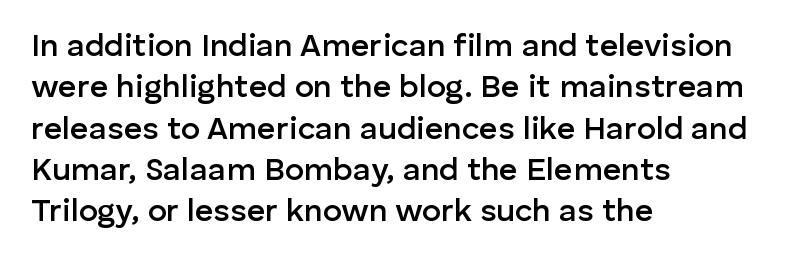
The image shows 32 px semibold sans-serif type, upright; set left-aligned, normal line spacing (1.29x), normal letter spacing, not underlined; low stroke contrast and a medium x-height.
